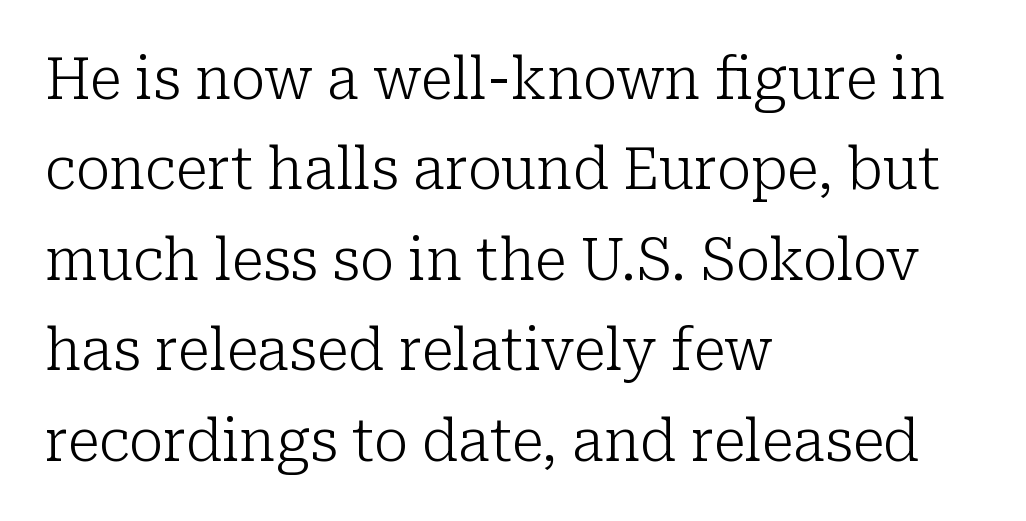
Stroke thickness stays within the range of a standard reading face or lighter. Descenders hang freely into open space. Does the type have serifs? Yes, each stem ends in a small foot. Vertical strokes here are truly vertical.
